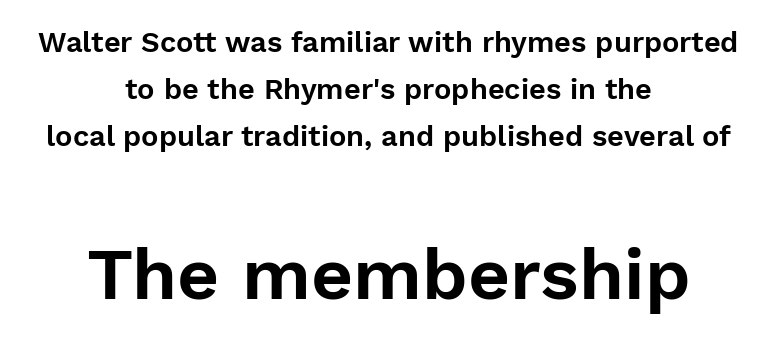
In terms of posture, this sample is upright. Two sizes are in play, and the larger belongs to the second block. Words float on clear page, feet unadorned. The paragraph has two soft edges and a firm central axis.
